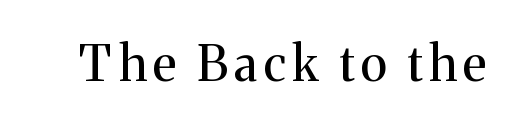
The image shows 49 px regular-weight serif type, upright; set not underlined; medium stroke contrast and a medium x-height.
